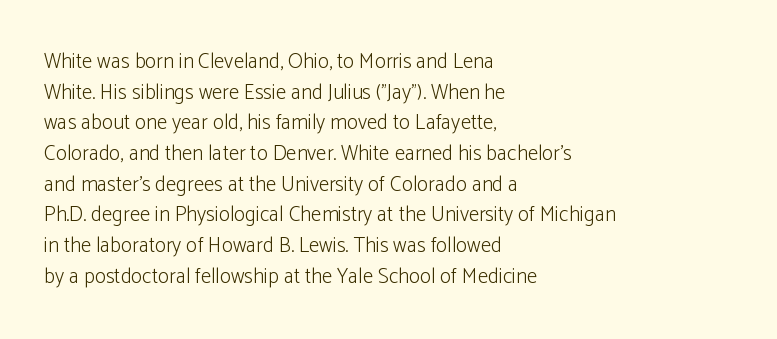
The image shows 21 px text type, upright; set left-aligned, normal line spacing (1.46x), normal letter spacing, not underlined.
